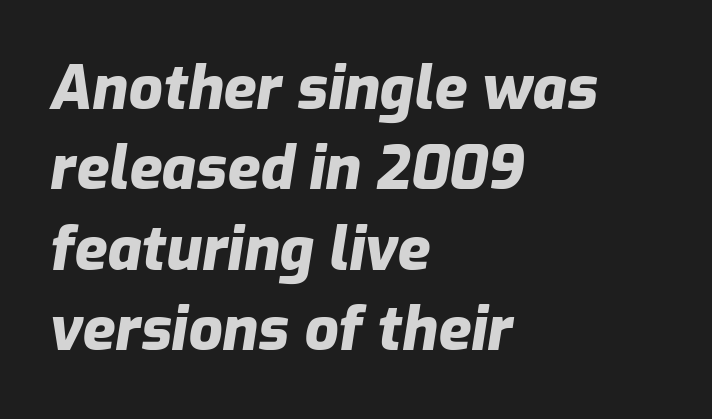
{"italic": "yes", "lean": "right", "slant_degrees": 9, "bold": "yes", "weight": "heavy", "width": "normal", "stroke_contrast": "low", "x_height": "medium", "monospaced": "no", "underline": "no", "align": "left", "line_spacing": "normal", "line_spacing_ratio": 1.34, "letter_spacing": "normal", "letter_spacing_em": 0.0, "glyph_px": 60}
